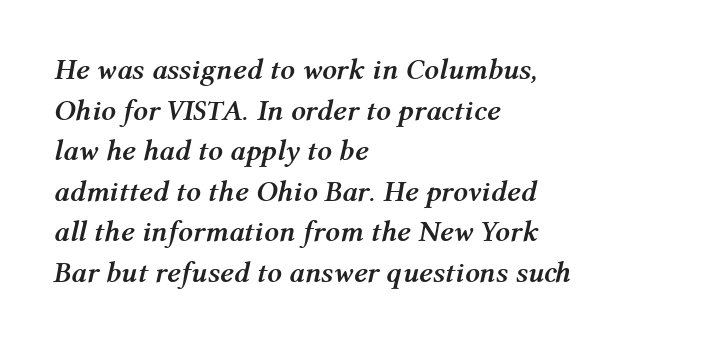
Q: Is the text bold? A: Yes.
Q: Is the text italic (slanted)? A: Yes, it leans right by about 12 degrees.
Q: Is the text underlined? A: No.
Q: How is the paragraph aligned? A: Left-aligned.
Q: Is the spacing between letters normal or unusually wide? A: Normal.
Q: Is the spacing between lines tight, normal or loose? A: Normal.
Q: Width (condensed, normal, or wide)? A: Normal.
Q: Stroke contrast? A: Medium.
Q: x-height? A: Medium.
Q: Monospaced? A: No.
